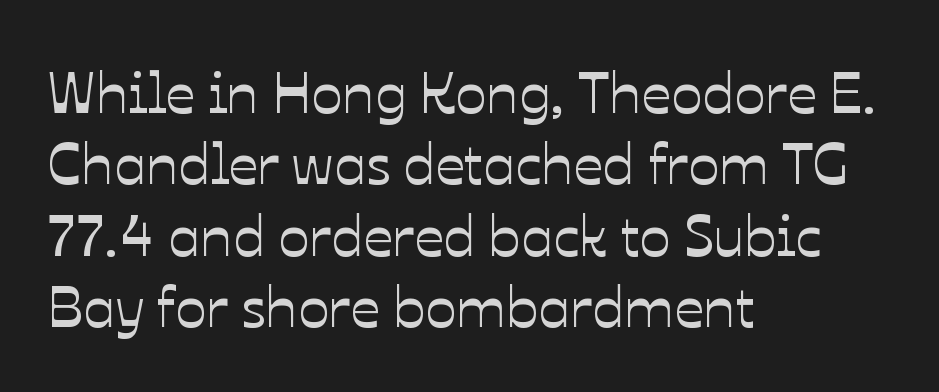
Q: Is the text italic (slanted)? A: No, it is upright.
Q: Is the text underlined? A: No.
Q: How is the paragraph aligned? A: Left-aligned.
Q: Is the spacing between letters normal or unusually wide? A: Normal.
Q: Width (condensed, normal, or wide)? A: Normal.
Q: Stroke contrast? A: Low.
Q: x-height? A: Medium.
Q: Monospaced? A: No.
